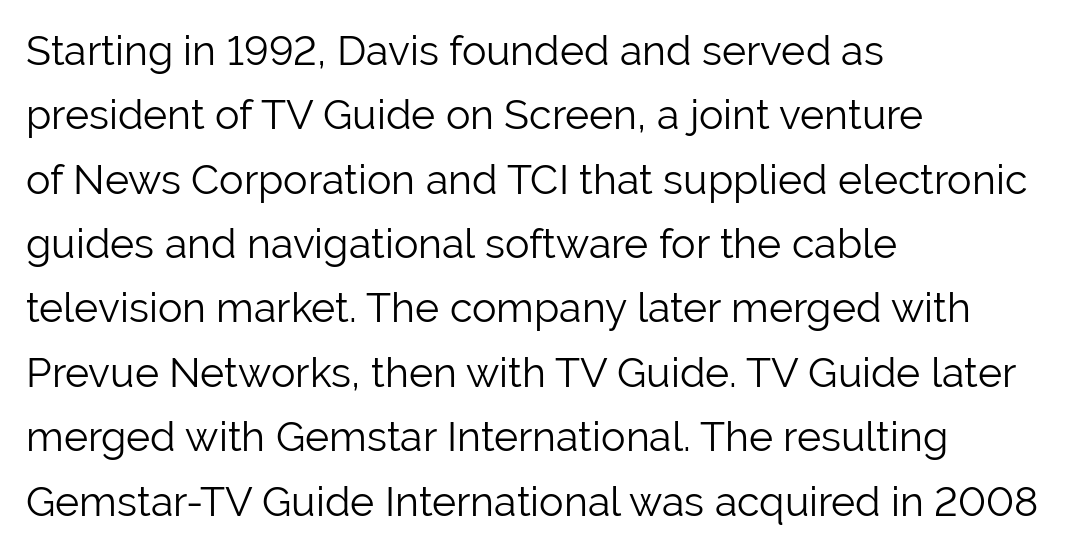
The image shows 41 px light sans-serif type, upright; set left-aligned, normal line spacing (1.57x), normal letter spacing, not underlined; low stroke contrast and a medium x-height.
